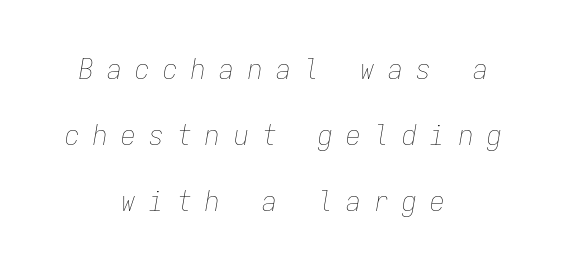
The typography opts for an oblique posture over an upright one. Weight: regular or lighter. If you measured baseline to baseline, you'd find a long distance. One-word summary of the alignment: center. Note the uniform advance width — an 'i' takes as much space as an 'm'. No word sits above an underline.
